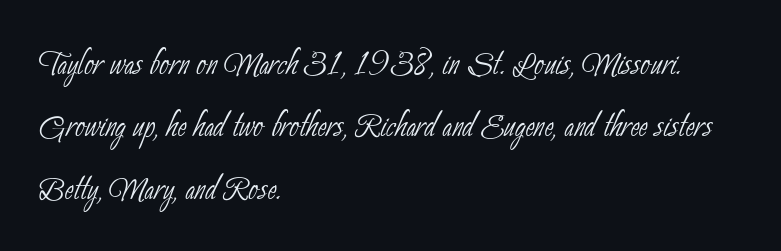
The letters carry no serifs — their stems end cleanly without finishing strokes. Line beginnings align vertically; line endings do not. The rendering uses natural spacing where letterforms have individual widths. Rule under the text: the space is simply empty. The gaps between neighbouring characters are ordinary and unremarkable. Each stroke keeps to a modest, everyday thickness or less.
